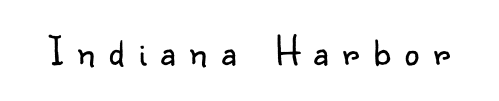
Is the letter spacing exaggerated? Yes — the characters are pushed far apart. The axis of the letterforms is exactly vertical. Quick note: underline off. The letterforms sit at book weight or below.
